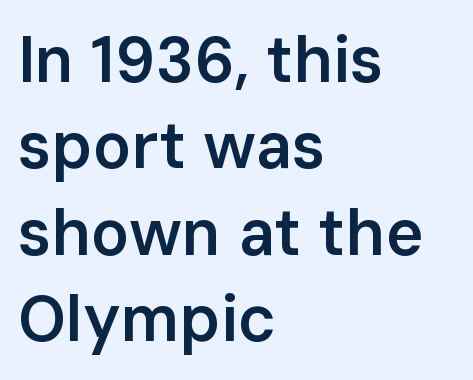
Lines of text with bare space underneath. The passage shown stacks its lines at a standard gap. Weight check: semibold — heavier than regular, not quite bold. Is there any slant? The stems are plumb. The passage shown is typed in a proportional face where columns would drift. The line texture is even and compact thanks to regular tracking.
